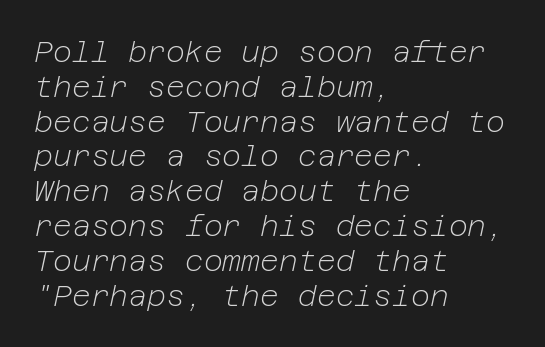
Caption: standard tracking, unaltered. One-word summary of the alignment: left. Weight: in the light-to-regular range. It's the slanting kind of type. A clean baseline with only descenders dipping below it.
